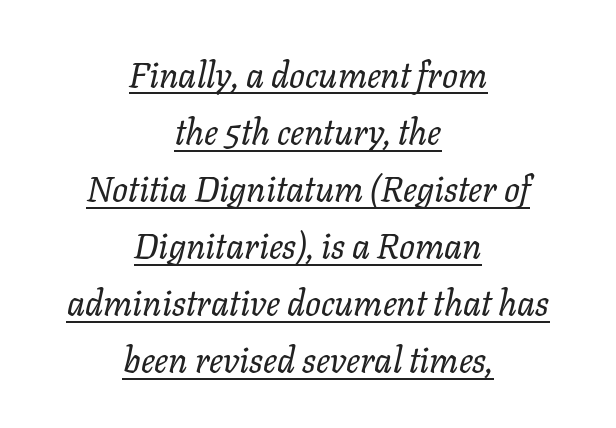
{"italic": "yes", "lean": "right", "slant_degrees": 11, "bold": "no", "weight": "regular", "width": "normal", "stroke_contrast": "low", "x_height": "medium", "monospaced": "no", "underline": "yes", "align": "center", "line_spacing": "normal", "line_spacing_ratio": 1.63, "letter_spacing": "normal", "letter_spacing_em": 0.0, "glyph_px": 35}
